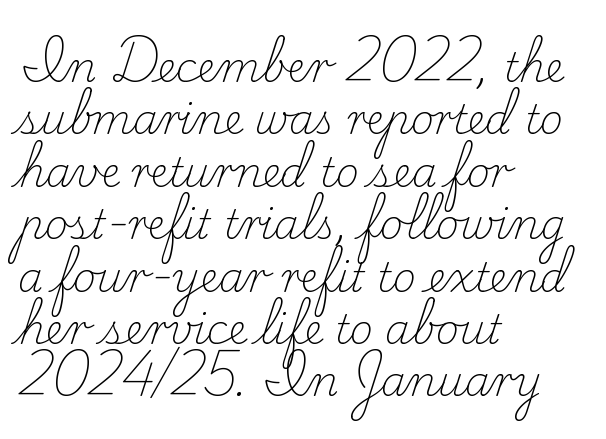
Where is the straight margin? On the left. Bold? No — there's no thickening of the strokes. The gap between lines stays unmarked. The rendering shows small feet on the letterforms — a serif design.
